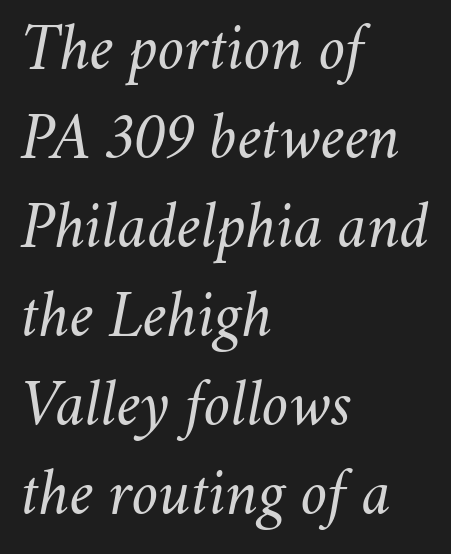
Just letters on the line, the space beneath them empty. Weight: in the light-to-regular range. Regarding leading, the lines here are spaced in the standard way. This sample uses an oblique cut, with every glyph tilted off the vertical. The paragraph shown leans on its left margin.
